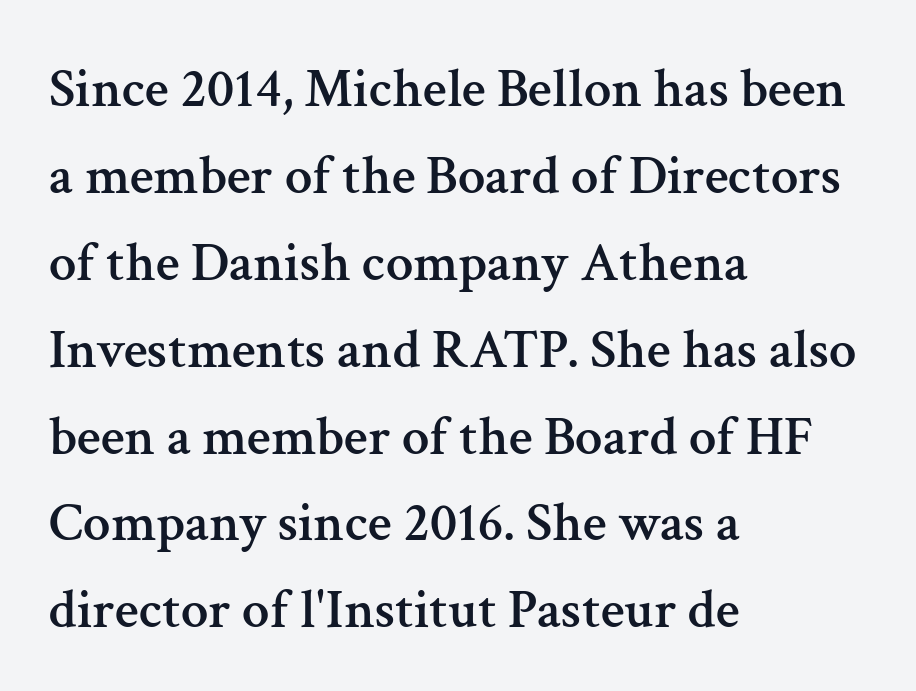
Observe the ordinary spacing: letters are neighbours, not strangers. Ordinary non-slanted type is in use. This block has exactly the height ordinary leading produces. Check the space under the baseline: it is left empty. These lines are composed in type with serifs.
